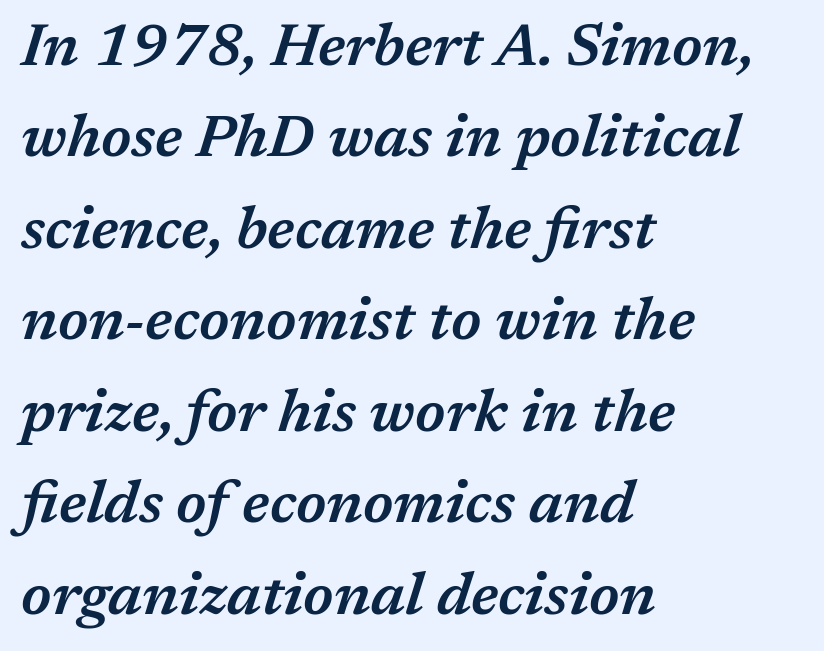
{"italic": "yes", "lean": "right", "slant_degrees": 17, "bold": "semi", "weight": "semibold", "width": "normal", "stroke_contrast": "medium", "x_height": "medium", "monospaced": "no", "underline": "no", "align": "left", "line_spacing": "normal", "line_spacing_ratio": 1.55, "letter_spacing": "normal", "letter_spacing_em": 0.0, "glyph_px": 59}
